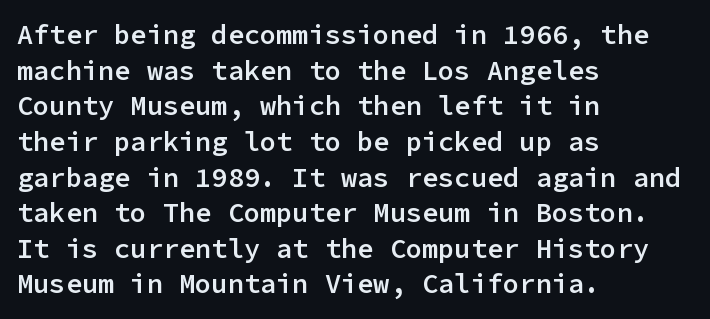
{"italic": "no", "bold": "semi", "underline": "no", "align": "left", "line_spacing": "normal", "line_spacing_ratio": 1.32, "letter_spacing": "normal", "letter_spacing_em": 0.0, "glyph_px": 27}
